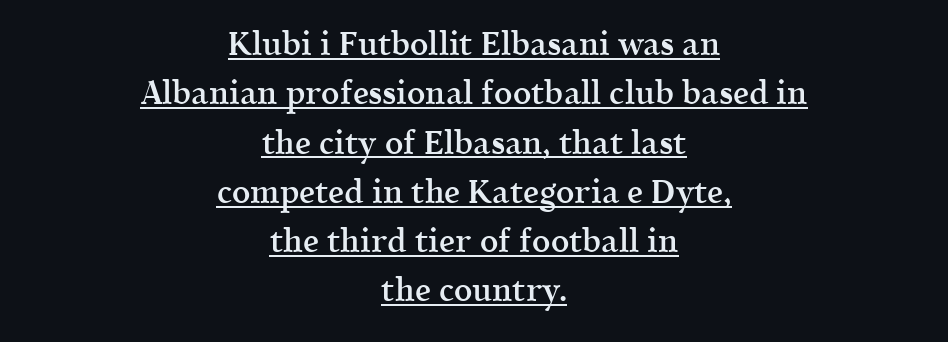
Q: Is the text bold? A: Semi-bold.
Q: Is the text italic (slanted)? A: No, it is upright.
Q: Is the typeface a serif or a sans-serif typeface? A: Serif.
Q: Is the text underlined? A: Yes.
Q: How is the paragraph aligned? A: Centered.
Q: Is the spacing between letters normal or unusually wide? A: Normal.
Q: Is the spacing between lines tight, normal or loose? A: Normal.
Q: Width (condensed, normal, or wide)? A: Normal.
Q: x-height? A: Medium.
Q: Monospaced? A: No.
